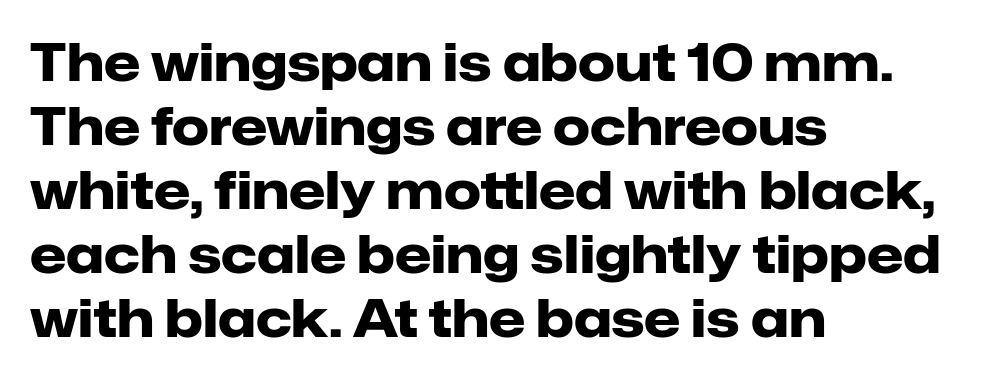
Q: Is the text bold? A: Yes.
Q: Is the text italic (slanted)? A: No, it is upright.
Q: Is the typeface a serif or a sans-serif typeface? A: Sans-serif.
Q: Is the text underlined? A: No.
Q: How is the paragraph aligned? A: Left-aligned.
Q: Is the spacing between letters normal or unusually wide? A: Normal.
Q: Width (condensed, normal, or wide)? A: Normal.
Q: Stroke contrast? A: Low.
Q: x-height? A: Medium.
Q: Monospaced? A: No.
